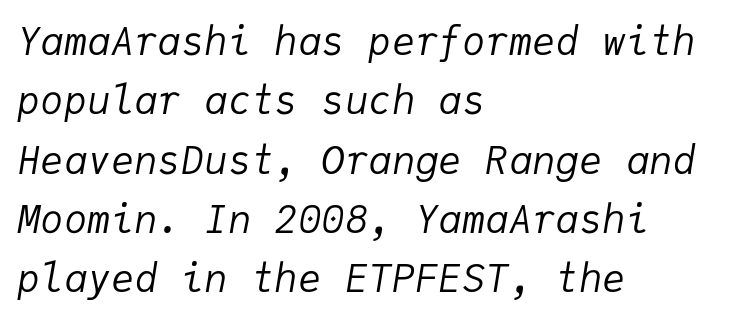
{"italic": "yes", "lean": "right", "slant_degrees": 9, "bold": "no", "weight": "regular", "width": "normal", "stroke_contrast": "low", "x_height": "medium", "monospaced": "yes", "underline": "no", "align": "left", "line_spacing": "normal", "line_spacing_ratio": 1.52, "letter_spacing": "normal", "letter_spacing_em": 0.0, "glyph_px": 39}
